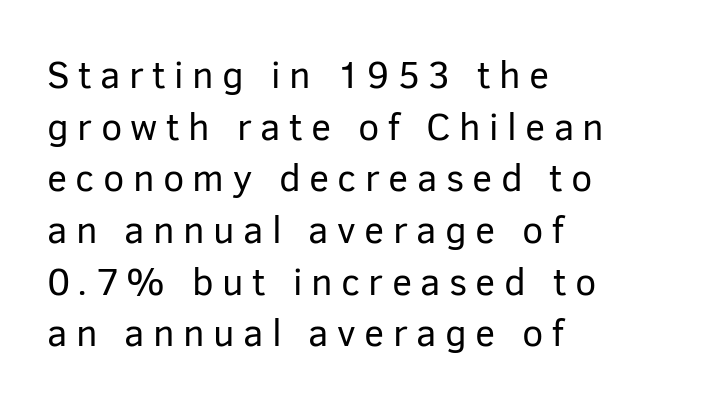
Q: Is the text bold? A: No.
Q: Is the text italic (slanted)? A: No, it is upright.
Q: Is the typeface a serif or a sans-serif typeface? A: Sans-serif.
Q: Is the text underlined? A: No.
Q: How is the paragraph aligned? A: Left-aligned.
Q: Is the spacing between letters normal or unusually wide? A: Unusually wide.
Q: Is the spacing between lines tight, normal or loose? A: Normal.
Q: Width (condensed, normal, or wide)? A: Normal.
Q: Stroke contrast? A: Low.
Q: x-height? A: Medium.
Q: Monospaced? A: No.
